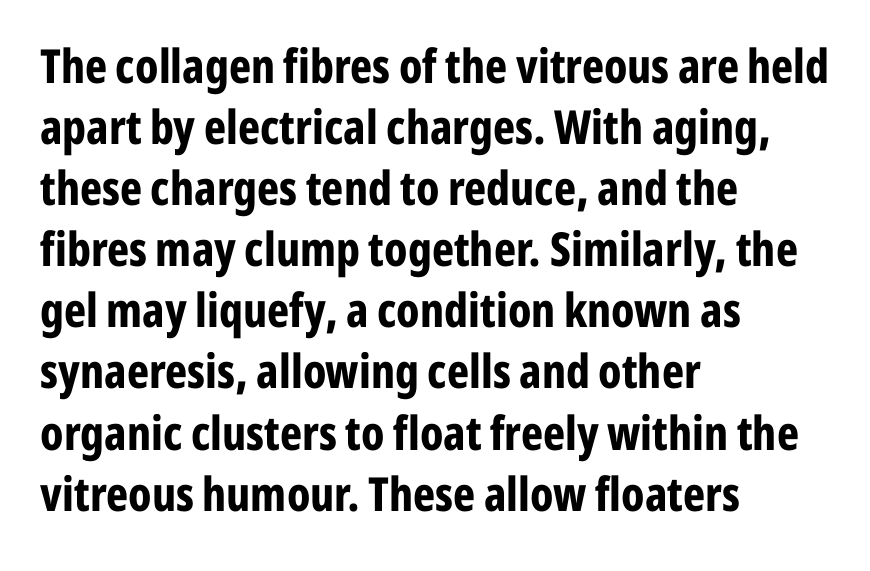
Q: Is the text bold? A: Yes.
Q: Is the text italic (slanted)? A: No, it is upright.
Q: Is the typeface a serif or a sans-serif typeface? A: Sans-serif.
Q: Is the text underlined? A: No.
Q: How is the paragraph aligned? A: Left-aligned.
Q: Is the spacing between letters normal or unusually wide? A: Normal.
Q: Is the spacing between lines tight, normal or loose? A: Normal.
Q: Width (condensed, normal, or wide)? A: Condensed.
Q: Stroke contrast? A: Low.
Q: x-height? A: Medium.
Q: Monospaced? A: No.
